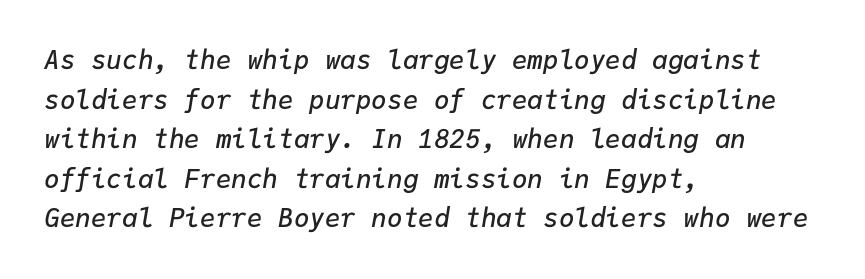
{"italic": "yes", "lean": "right", "slant_degrees": 9, "bold": "semi", "underline": "no", "align": "left", "line_spacing": "normal", "line_spacing_ratio": 1.52, "letter_spacing": "normal", "letter_spacing_em": 0.0, "glyph_px": 26}
